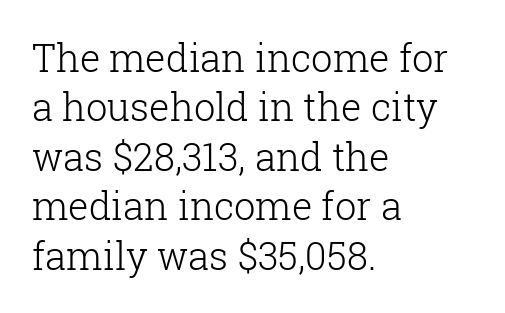
The image shows 38 px light serif type, upright; set left-aligned, normal line spacing (1.3x), normal letter spacing, not underlined; low stroke contrast and a medium x-height.
